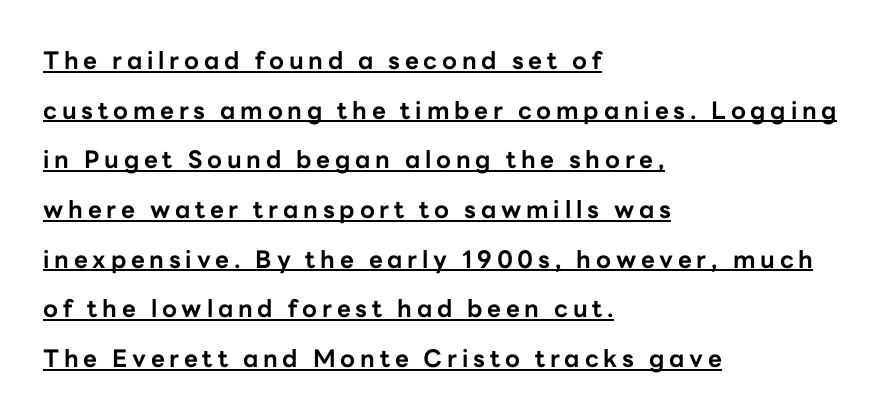
The image shows 24 px bold type, upright; set left-aligned, loose line spacing (2.07x), unusually wide letter spacing (+0.2 em), underlined.
